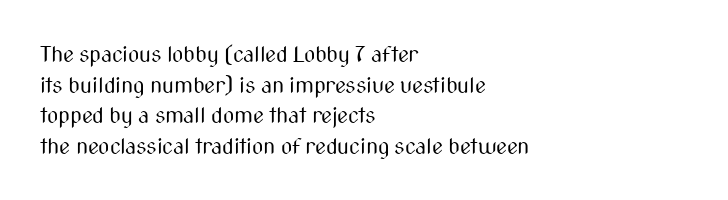
Q: Is the text bold? A: No.
Q: Is the text italic (slanted)? A: No, it is upright.
Q: Is the text underlined? A: No.
Q: How is the paragraph aligned? A: Left-aligned.
Q: Is the spacing between letters normal or unusually wide? A: Normal.
Q: Is the spacing between lines tight, normal or loose? A: Normal.
